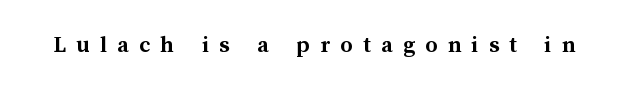
Q: Is the text bold? A: Yes.
Q: Is the text italic (slanted)? A: No, it is upright.
Q: Is the text underlined? A: No.
Q: Is the spacing between letters normal or unusually wide? A: Unusually wide.
